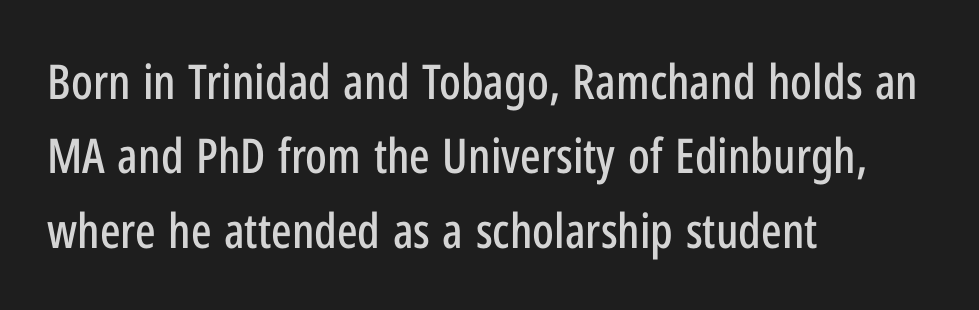
{"serif": "no", "italic": "no", "width": "condensed", "stroke_contrast": "low", "x_height": "medium", "monospaced": "no", "underline": "no", "align": "left", "line_spacing": "normal", "line_spacing_ratio": 1.55, "letter_spacing": "normal", "letter_spacing_em": 0.0, "glyph_px": 48}
